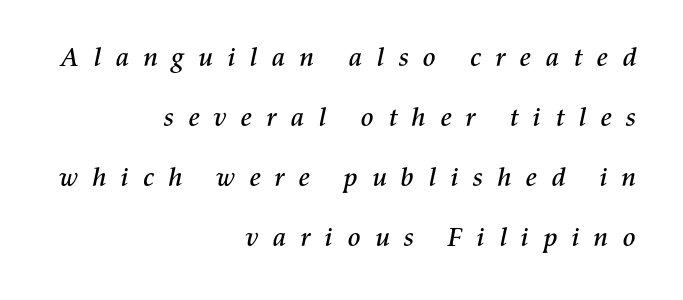
The image shows 27 px text type, italic (leaning right); set right-aligned, loose line spacing (2.22x), unusually wide letter spacing (+0.48 em), not underlined.
